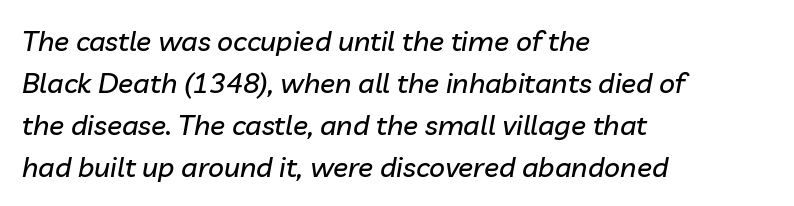
The image shows 28 px text type, italic (leaning right); set left-aligned, normal line spacing (1.5x), normal letter spacing, not underlined; low stroke contrast and a medium x-height.
